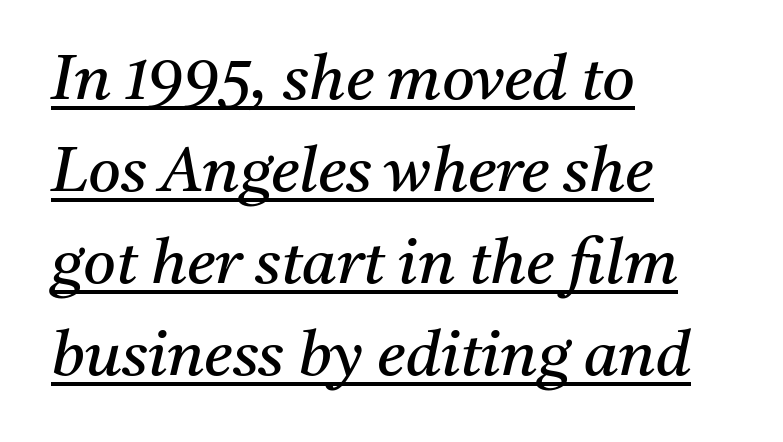
{"serif": "yes", "italic": "yes", "lean": "right", "slant_degrees": 11, "bold": "no", "weight": "regular", "width": "normal", "stroke_contrast": "medium", "x_height": "medium", "monospaced": "no", "underline": "yes", "align": "left", "line_spacing": "normal", "line_spacing_ratio": 1.46, "letter_spacing": "normal", "letter_spacing_em": 0.0, "glyph_px": 63}
